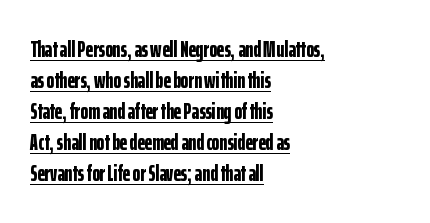
Bold? Absolutely — the strokes are thick and heavy. Underlined type. Line spacing here is normal. Posture: straight, roman, zero tilt. The letters sit at their default tracking, neither squeezed nor spread. One-word summary of the alignment: left.
